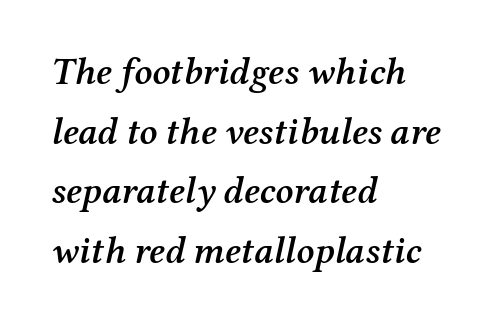
The image shows 38 px semibold serif type, italic (leaning right); set left-aligned, normal line spacing (1.57x), normal letter spacing, not underlined; medium stroke contrast and a medium x-height.
